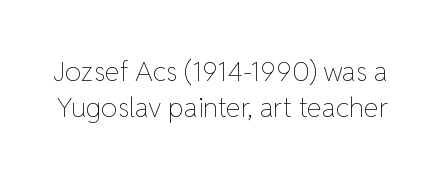
Q: Is the text bold? A: No.
Q: Is the text italic (slanted)? A: No, it is upright.
Q: Is the text underlined? A: No.
Q: Is the spacing between letters normal or unusually wide? A: Normal.
Q: Is the spacing between lines tight, normal or loose? A: Normal.
